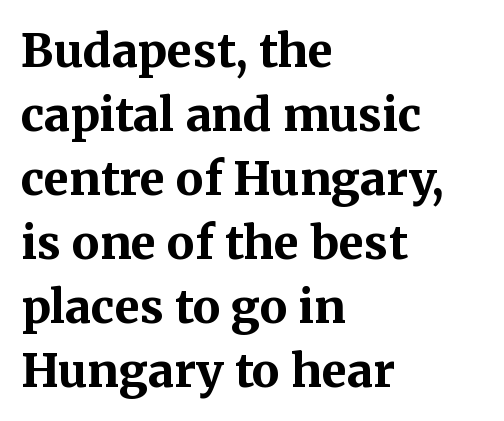
The image shows 46 px bold serif type, upright; set left-aligned, normal line spacing (1.39x), normal letter spacing, not underlined; medium stroke contrast and a medium x-height.
